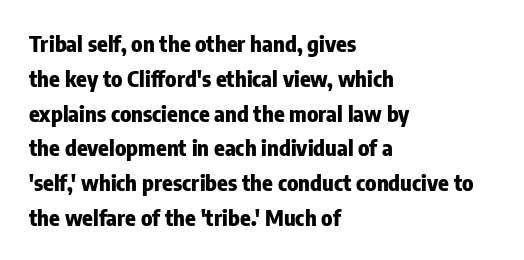
The image shows 22 px bold type, upright; set left-aligned, normal line spacing (1.58x), normal letter spacing, not underlined.
